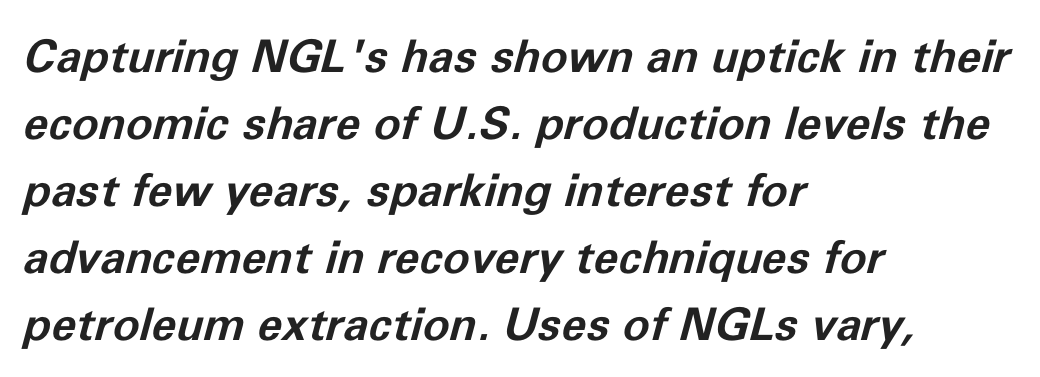
The image shows 45 px bold type, italic (leaning right); set left-aligned, normal line spacing (1.49x), normal letter spacing, not underlined; low stroke contrast and a medium x-height.
